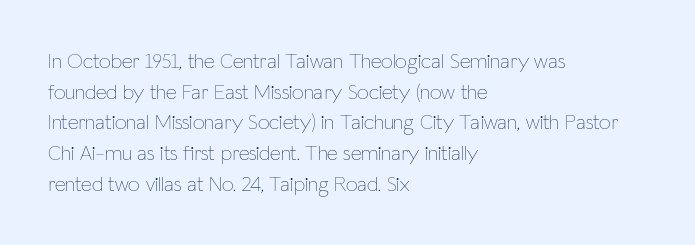
{"italic": "no", "bold": "no", "underline": "no", "align": "left", "line_spacing": "normal", "line_spacing_ratio": 1.46, "letter_spacing": "normal", "letter_spacing_em": 0.0, "glyph_px": 21}
